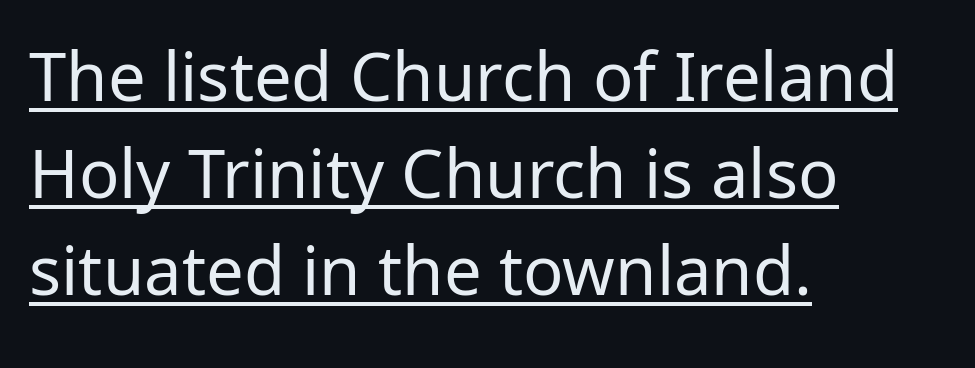
Q: Is the text bold? A: No.
Q: Is the text italic (slanted)? A: No, it is upright.
Q: Is the typeface a serif or a sans-serif typeface? A: Sans-serif.
Q: Is the text underlined? A: Yes.
Q: How is the paragraph aligned? A: Left-aligned.
Q: Is the spacing between letters normal or unusually wide? A: Normal.
Q: Is the spacing between lines tight, normal or loose? A: Normal.
Q: Width (condensed, normal, or wide)? A: Normal.
Q: Stroke contrast? A: Low.
Q: x-height? A: Medium.
Q: Monospaced? A: No.
